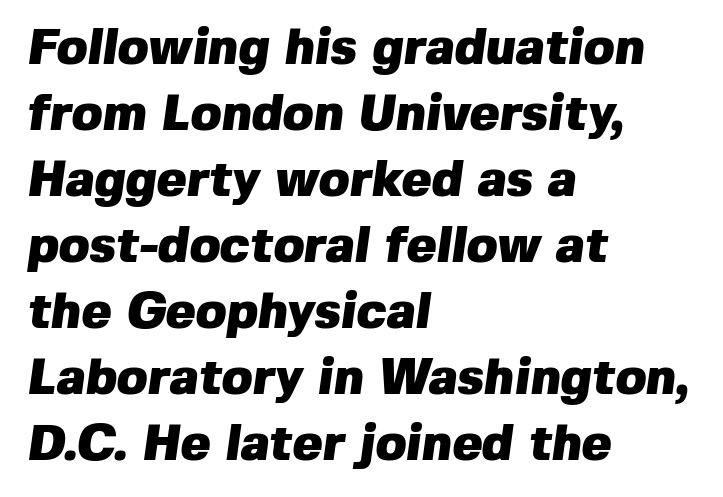
Q: Is the text bold? A: Yes.
Q: Is the typeface a serif or a sans-serif typeface? A: Sans-serif.
Q: Is the text underlined? A: No.
Q: How is the paragraph aligned? A: Left-aligned.
Q: Is the spacing between letters normal or unusually wide? A: Normal.
Q: Is the spacing between lines tight, normal or loose? A: Normal.
Q: Width (condensed, normal, or wide)? A: Normal.
Q: Stroke contrast? A: Low.
Q: x-height? A: Medium.
Q: Monospaced? A: No.
